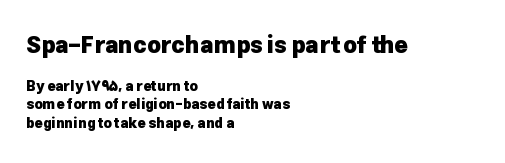
Reading top to bottom, the characters get smaller at the block break. The passage is arranged the way most books set body copy — flush left. Look at the tracking — it's just the regular setting, nothing added. Posture: vertical. The area under the type is left untouched. The letters are bold, with thick, heavy strokes.
